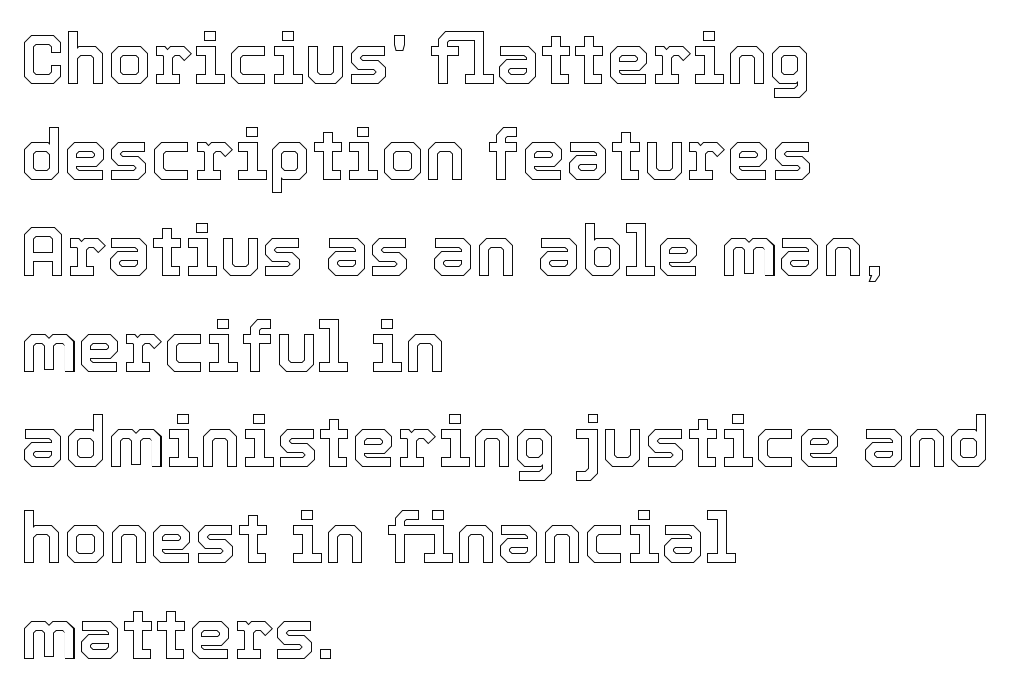
{"italic": "no", "width": "normal", "x_height": "medium", "monospaced": "no", "underline": "no", "align": "left", "line_spacing": "normal", "line_spacing_ratio": 1.35, "letter_spacing": "normal", "letter_spacing_em": 0.0, "glyph_px": 71}
